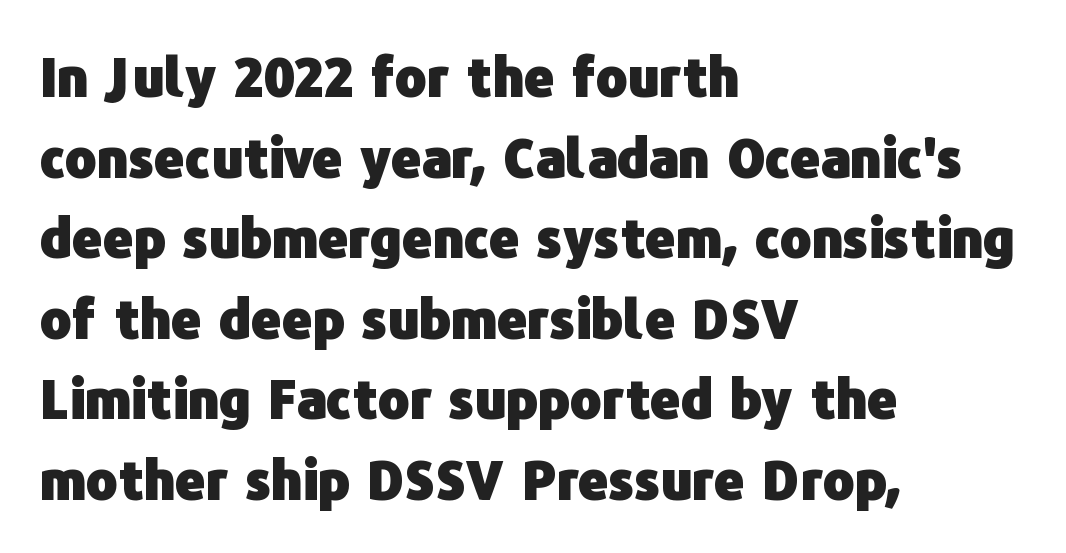
Q: Is the text bold? A: Yes.
Q: Is the text italic (slanted)? A: No, it is upright.
Q: Is the typeface a serif or a sans-serif typeface? A: Sans-serif.
Q: Is the text underlined? A: No.
Q: How is the paragraph aligned? A: Left-aligned.
Q: Is the spacing between letters normal or unusually wide? A: Normal.
Q: Is the spacing between lines tight, normal or loose? A: Normal.
Q: Width (condensed, normal, or wide)? A: Normal.
Q: Stroke contrast? A: Low.
Q: x-height? A: Medium.
Q: Monospaced? A: No.
